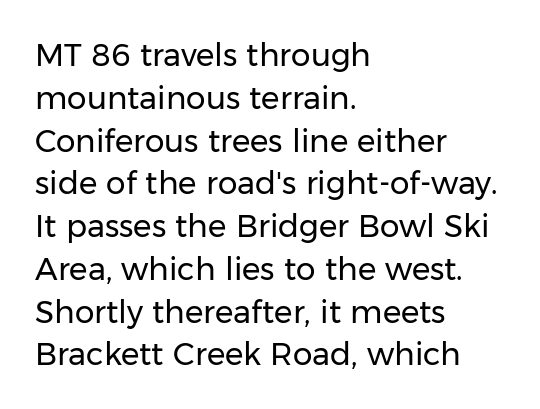
Q: Is the text bold? A: No.
Q: Is the text italic (slanted)? A: No, it is upright.
Q: Is the typeface a serif or a sans-serif typeface? A: Sans-serif.
Q: Is the text underlined? A: No.
Q: How is the paragraph aligned? A: Left-aligned.
Q: Is the spacing between letters normal or unusually wide? A: Normal.
Q: Is the spacing between lines tight, normal or loose? A: Normal.
Q: Width (condensed, normal, or wide)? A: Normal.
Q: Stroke contrast? A: Low.
Q: x-height? A: Medium.
Q: Monospaced? A: No.
